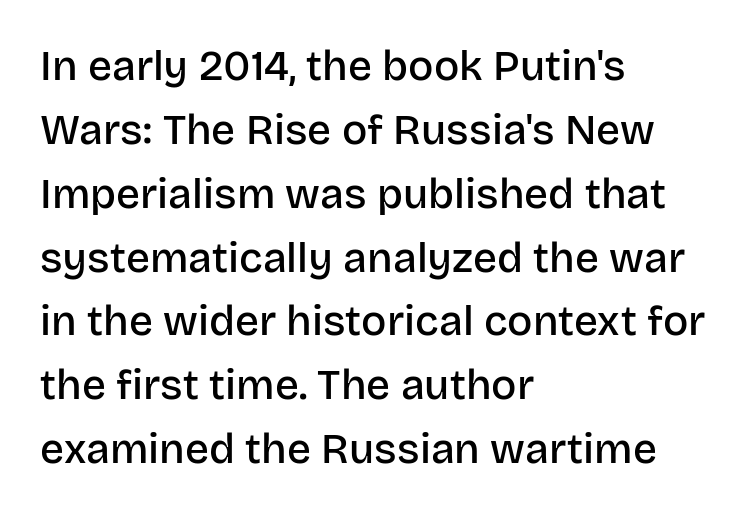
These lines sit exactly where default settings would place them. These lines stack with their left ends in a neat column. The characters display no serif detailing; their extremities are plain. Clear beneath every line of the passage.
